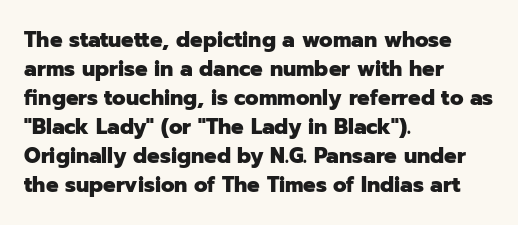
The image shows 21 px bold type, upright; set left-aligned, normal line spacing (1.38x), normal letter spacing, not underlined.
